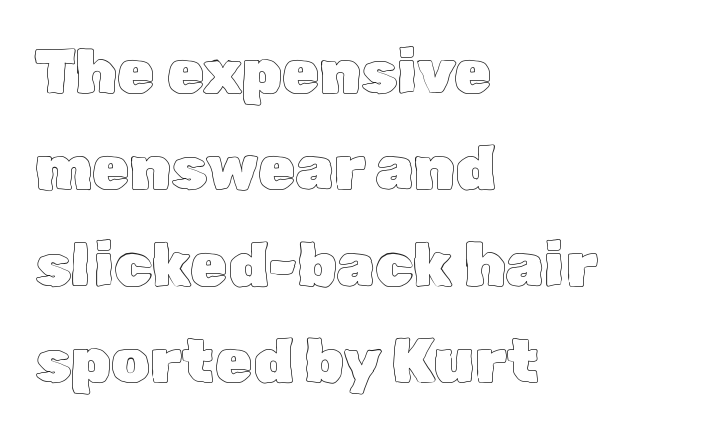
The image shows 61 px text type, upright; set left-aligned, normal line spacing (1.58x), normal letter spacing, not underlined; a medium x-height.
